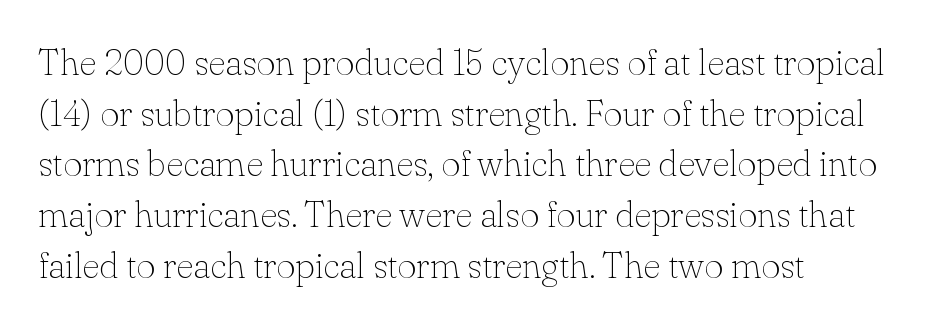
The typeface has the unassuming heft of standard copy or less. Are there feet on the stems? There are — it's a serif. Note the varied advance widths — an 'i' is clearly narrower than an 'm'. You can tell it's not italic because the verticals are truly vertical.
